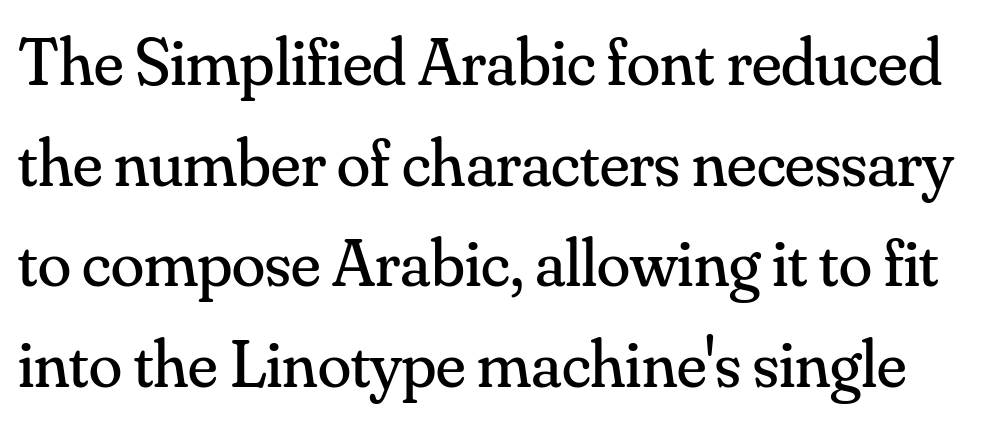
{"serif": "yes", "italic": "no", "bold": "no", "weight": "regular", "width": "normal", "stroke_contrast": "medium", "x_height": "small", "monospaced": "no", "underline": "no", "line_spacing": "normal", "line_spacing_ratio": 1.48, "letter_spacing": "normal", "letter_spacing_em": 0.0, "glyph_px": 68}
